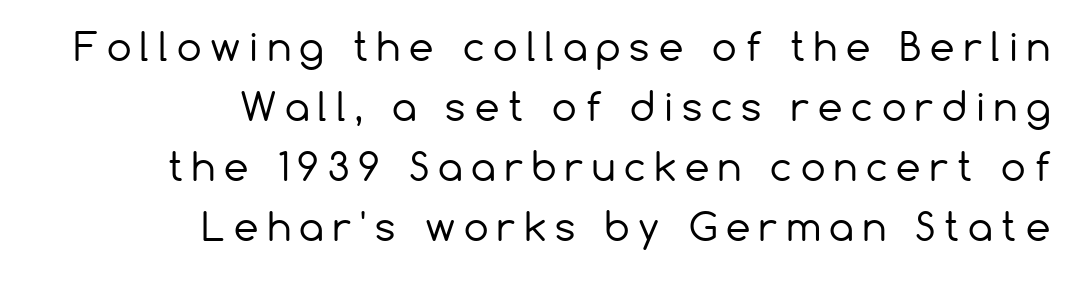
{"serif": "no", "italic": "no", "bold": "no", "weight": "regular", "width": "normal", "stroke_contrast": "low", "x_height": "medium", "monospaced": "no", "underline": "no", "align": "right", "line_spacing": "normal", "line_spacing_ratio": 1.54, "letter_spacing": "wide", "letter_spacing_em": 0.23, "glyph_px": 39}
